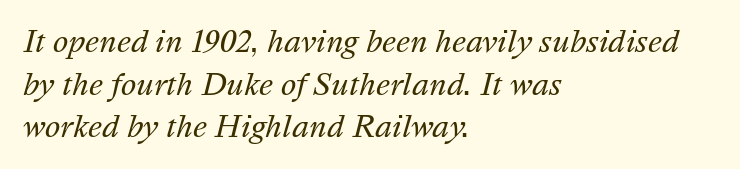
{"italic": "yes", "lean": "right", "slant_degrees": 16, "bold": "no", "weight": "regular", "width": "normal", "stroke_contrast": "medium", "x_height": "medium", "monospaced": "no", "underline": "no", "align": "left", "line_spacing": "normal", "line_spacing_ratio": 1.47, "letter_spacing": "normal", "letter_spacing_em": 0.0, "glyph_px": 29}
